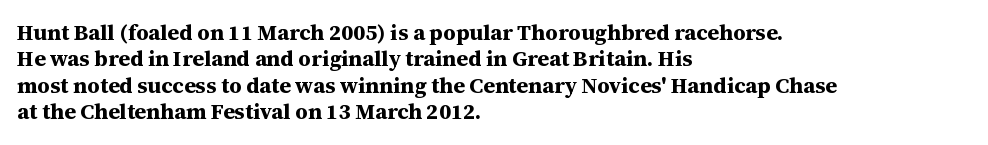
Q: Is the text bold? A: Yes.
Q: Is the text italic (slanted)? A: No, it is upright.
Q: Is the text underlined? A: No.
Q: How is the paragraph aligned? A: Left-aligned.
Q: Is the spacing between letters normal or unusually wide? A: Normal.
